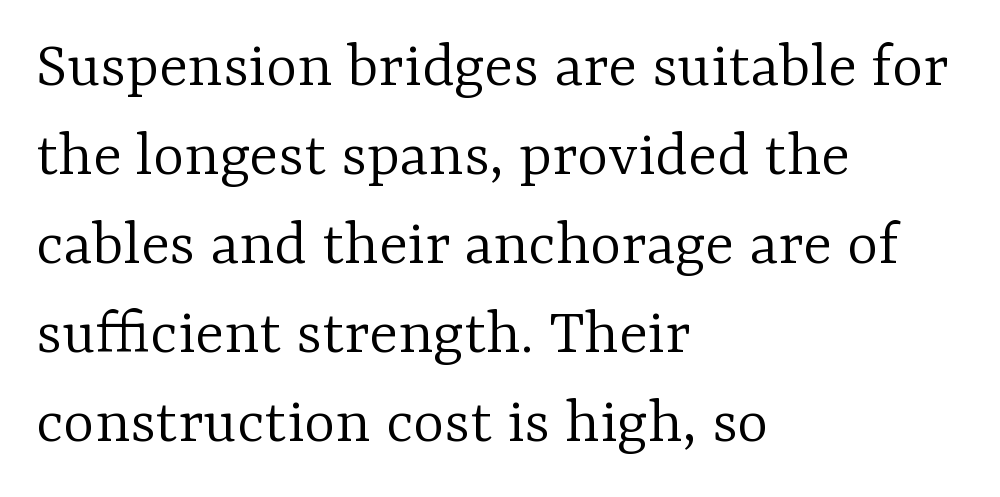
Q: Is the text bold? A: No.
Q: Is the text italic (slanted)? A: No, it is upright.
Q: Is the typeface a serif or a sans-serif typeface? A: Serif.
Q: Is the text underlined? A: No.
Q: How is the paragraph aligned? A: Left-aligned.
Q: Is the spacing between letters normal or unusually wide? A: Normal.
Q: Is the spacing between lines tight, normal or loose? A: Normal.
Q: Width (condensed, normal, or wide)? A: Normal.
Q: Stroke contrast? A: Low.
Q: x-height? A: Medium.
Q: Monospaced? A: No.
